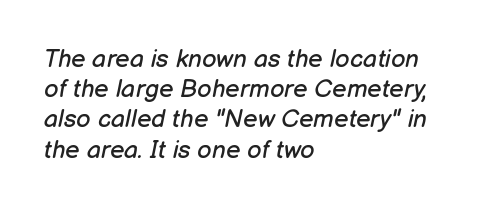
Q: Is the text bold? A: No.
Q: Is the text italic (slanted)? A: Yes, it leans right by about 12 degrees.
Q: Is the text underlined? A: No.
Q: How is the paragraph aligned? A: Left-aligned.
Q: Is the spacing between letters normal or unusually wide? A: Normal.
